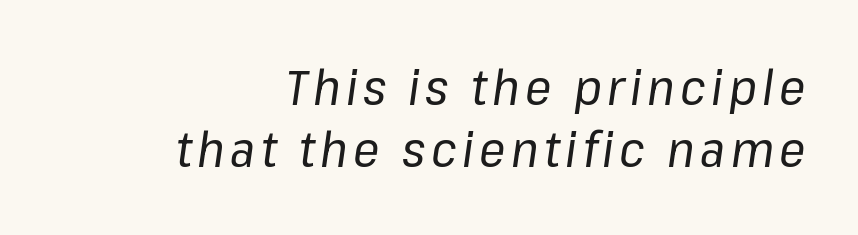
Q: Is the text bold? A: No.
Q: Is the text italic (slanted)? A: Yes, it leans right by about 8 degrees.
Q: Is the text underlined? A: No.
Q: How is the paragraph aligned? A: Right-aligned.
Q: Is the spacing between lines tight, normal or loose? A: Normal.
Q: Width (condensed, normal, or wide)? A: Normal.
Q: Stroke contrast? A: Low.
Q: x-height? A: Medium.
Q: Monospaced? A: No.
